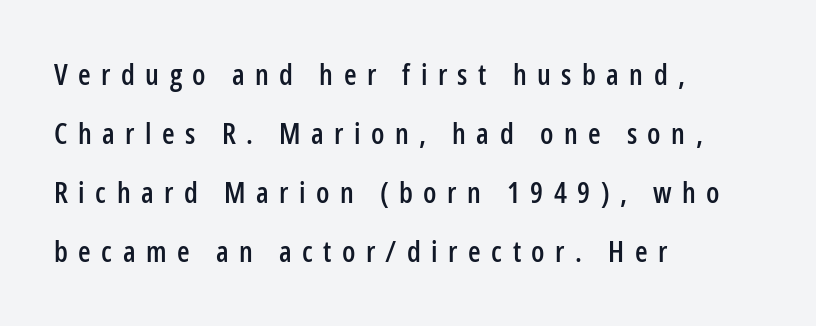
Q: Is the text italic (slanted)? A: No, it is upright.
Q: Is the typeface a serif or a sans-serif typeface? A: Sans-serif.
Q: Is the text underlined? A: No.
Q: How is the paragraph aligned? A: Left-aligned.
Q: Is the spacing between letters normal or unusually wide? A: Unusually wide.
Q: Is the spacing between lines tight, normal or loose? A: Loose.
Q: Width (condensed, normal, or wide)? A: Condensed.
Q: Stroke contrast? A: Low.
Q: x-height? A: Medium.
Q: Monospaced? A: No.
